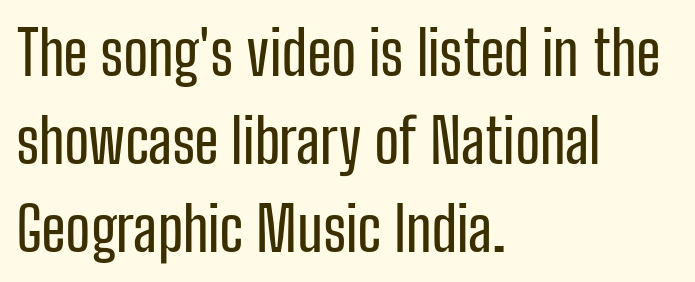
The image shows 60 px condensed sans-serif type, upright; set left-aligned, normal line spacing (1.47x), normal letter spacing, not underlined; low stroke contrast and a medium x-height.
